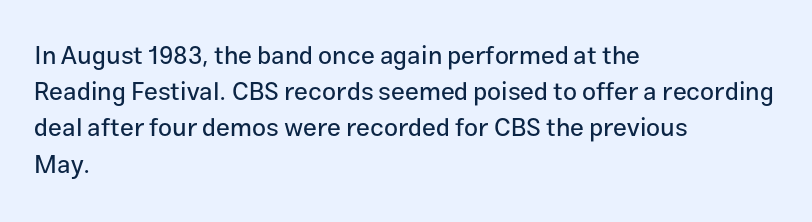
Q: Is the text italic (slanted)? A: No, it is upright.
Q: Is the text underlined? A: No.
Q: How is the paragraph aligned? A: Left-aligned.
Q: Is the spacing between letters normal or unusually wide? A: Normal.
Q: Is the spacing between lines tight, normal or loose? A: Normal.
